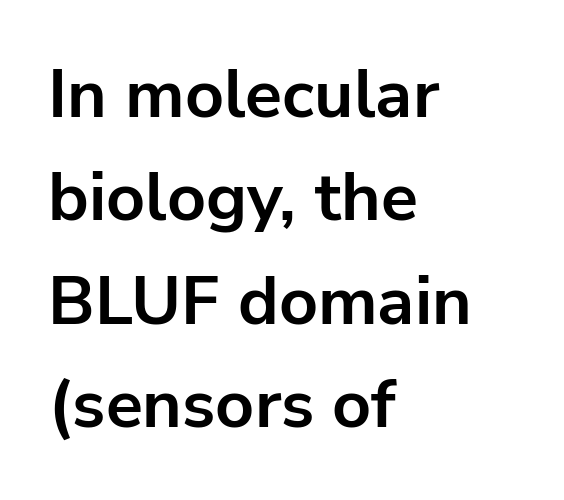
Q: Is the text bold? A: Yes.
Q: Is the text italic (slanted)? A: No, it is upright.
Q: Is the typeface a serif or a sans-serif typeface? A: Sans-serif.
Q: Is the text underlined? A: No.
Q: How is the paragraph aligned? A: Left-aligned.
Q: Is the spacing between letters normal or unusually wide? A: Normal.
Q: Is the spacing between lines tight, normal or loose? A: Normal.
Q: Width (condensed, normal, or wide)? A: Normal.
Q: Stroke contrast? A: Low.
Q: x-height? A: Medium.
Q: Monospaced? A: No.
